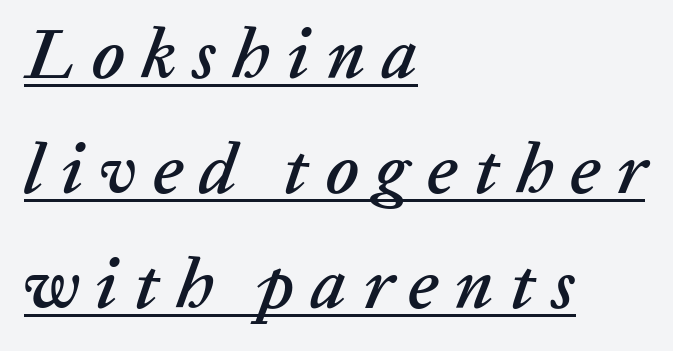
The image shows 71 px text type, italic (leaning right); set left-aligned, normal line spacing (1.62x), unusually wide letter spacing (+0.23 em), underlined; low stroke contrast and a medium x-height.
